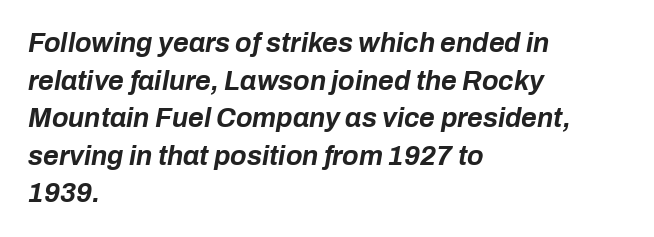
Rendered with sloped, italic letterforms. On the weight axis this lands at bold, roughly 700. The rag falls on the right side of this text block. Students, observe: this is what conventionally led text looks like. How are the letters spaced? Ordinarily, with no added tracking. The passage shown is not underscored anywhere.
